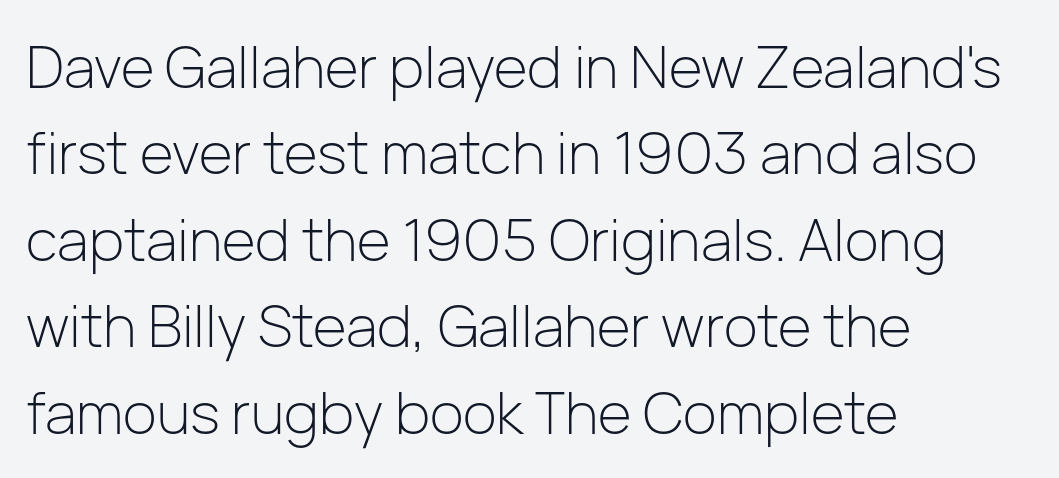
Vertically, the passage feels balanced, rows spaced as you'd expect. A typesetter would call this zero additional tracking. The lines in this sample share a left origin and differ only in where they stop. These glyphs show unthickened strokes, regular width or finer. The rendering shows plain stroke endings on the letterforms — a sans-serif design. The zone under the glyphs is completely vacant.
